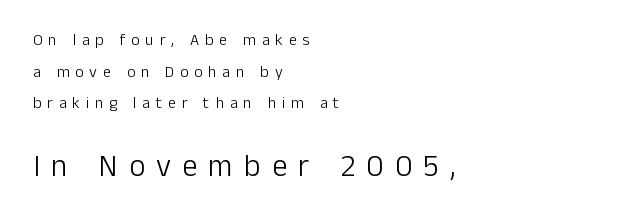
{"serif": "no", "italic": "no", "bold": "no", "weight": "light", "width": "normal", "stroke_contrast": "low", "x_height": "medium", "monospaced": "no", "underline": "no", "align": "left", "line_spacing": "loose", "line_spacing_ratio": 1.97, "letter_spacing": "wide", "letter_spacing_em": 0.36, "larger_block": "second", "size_ratio": 1.94, "glyph_px": 31}
